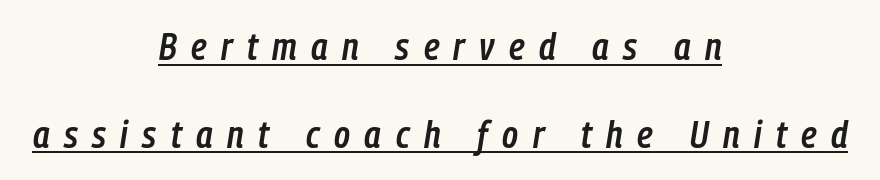
{"italic": "yes", "lean": "right", "slant_degrees": 9, "bold": "semi", "weight": "semibold", "width": "condensed", "stroke_contrast": "low", "x_height": "medium", "monospaced": "no", "underline": "yes", "align": "center", "line_spacing": "loose", "line_spacing_ratio": 2.31, "letter_spacing": "wide", "letter_spacing_em": 0.38, "glyph_px": 38}
